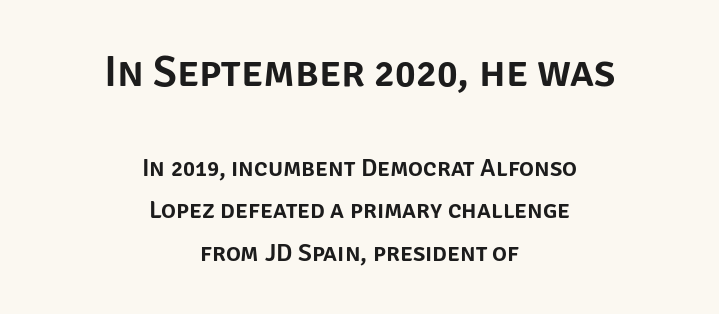
{"serif": "no", "italic": "no", "width": "normal", "stroke_contrast": "low", "x_height": "large", "monospaced": "no", "underline": "no", "align": "center", "line_spacing": "normal", "line_spacing_ratio": 1.69, "letter_spacing": "normal", "letter_spacing_em": 0.0, "larger_block": "first", "size_ratio": 1.72, "glyph_px": 43}
